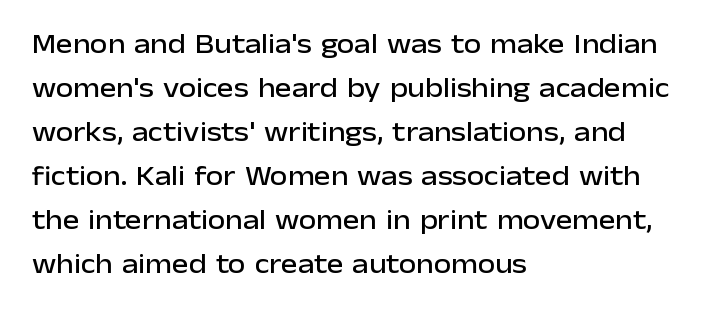
A typesetter would mark this as roman, not italic. The tracking reads as untouched default to a designer's eye. Compared with typical paragraphs, the rows here are spaced about the same. Examine the stroke ends and you'll find no serifs. Plain, unruled lines of type. The ragged edge is on the right, which tells us the setting is flush left.
